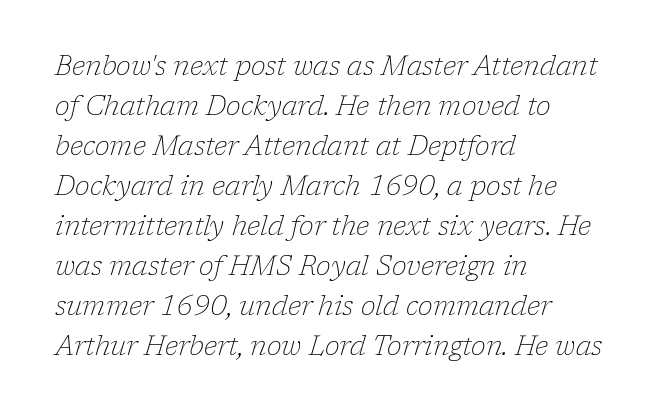
The image shows 27 px text type, italic (leaning right); set left-aligned, normal line spacing (1.48x), normal letter spacing, not underlined.
